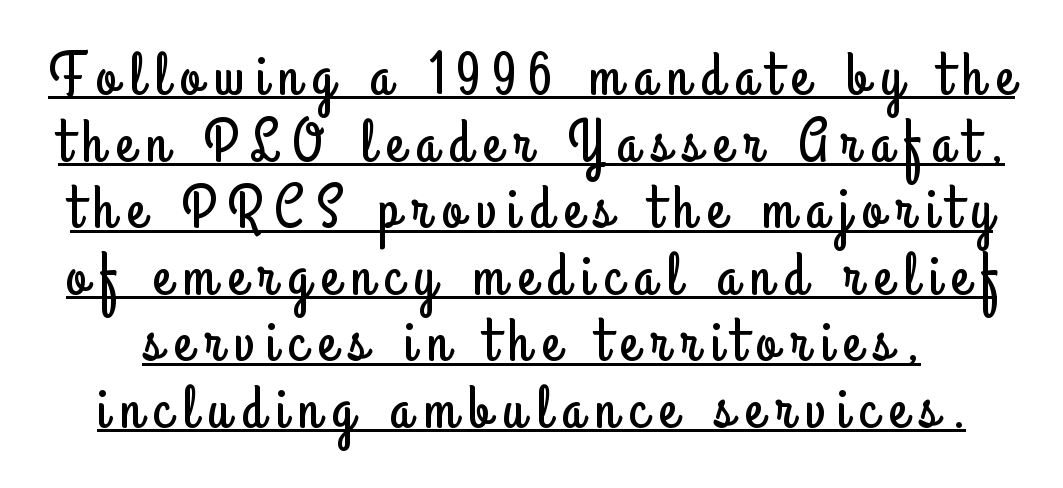
Q: Is the typeface a serif or a sans-serif typeface? A: Sans-serif.
Q: Is the text underlined? A: Yes.
Q: Is the spacing between letters normal or unusually wide? A: Unusually wide.
Q: Is the spacing between lines tight, normal or loose? A: Tight.
Q: Width (condensed, normal, or wide)? A: Condensed.
Q: Stroke contrast? A: Low.
Q: x-height? A: Small.
Q: Monospaced? A: No.
